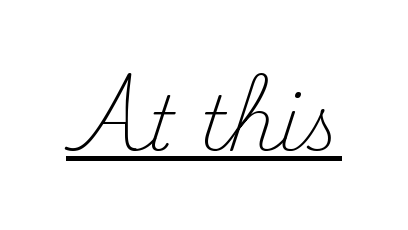
The image shows 75 px light serif type; set normal letter spacing, underlined; medium stroke contrast and a small x-height.
